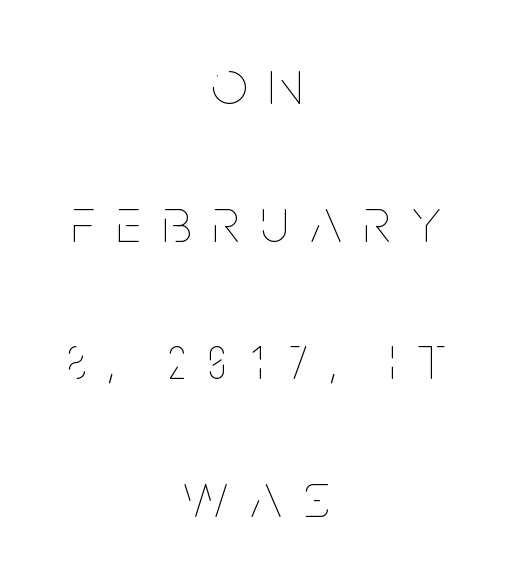
The image shows 64 px thin, condensed type, upright; set centered, loose line spacing (2.15x), unusually wide letter spacing (+0.34 em), not underlined; low stroke contrast and a large x-height.
